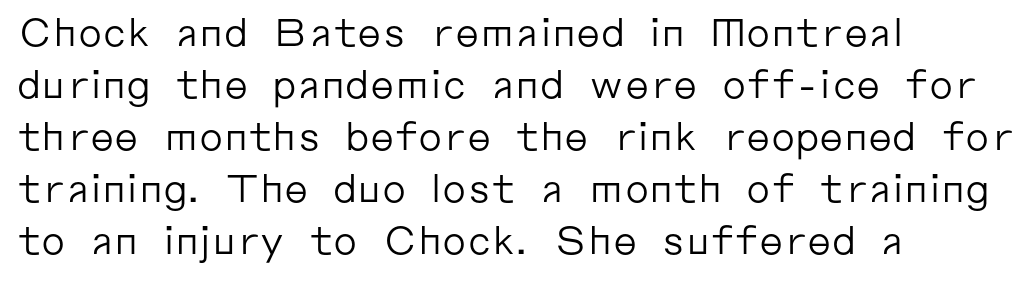
{"serif": "no", "italic": "no", "bold": "no", "weight": "regular", "width": "normal", "stroke_contrast": "low", "x_height": "medium", "monospaced": "no", "underline": "no", "align": "left", "line_spacing": "normal", "line_spacing_ratio": 1.37, "letter_spacing": "normal", "letter_spacing_em": 0.0, "glyph_px": 38}
